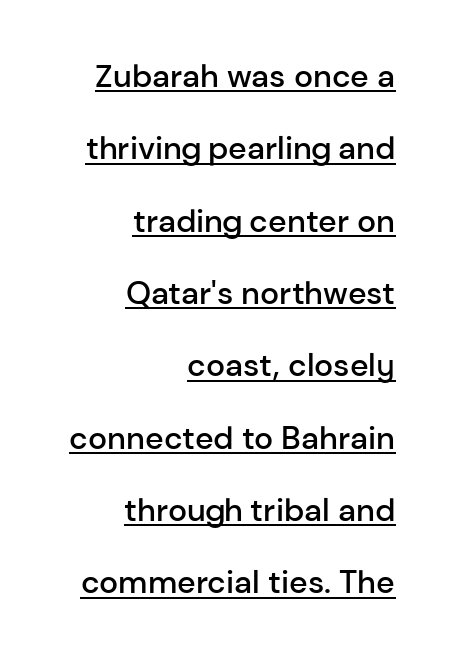
Classification — sans serif. If you drew a ruler down the right edge, every line would touch it. Does a line run under the words? Yes, clearly. The letters sit at their default tracking, neither squeezed nor spread.
